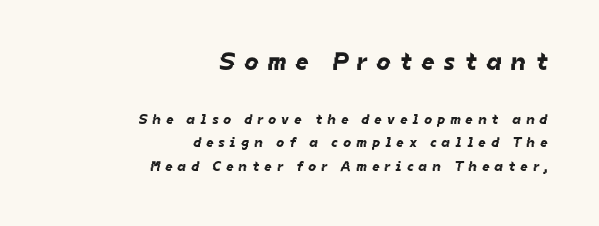
The upper block of text is set noticeably larger than the block beneath it. Look at the tracking — it's clearly loosened, letters drifting apart. This rendering features lettering with no underline. Regular leading. All the whitespace from short lines collects on the left.
